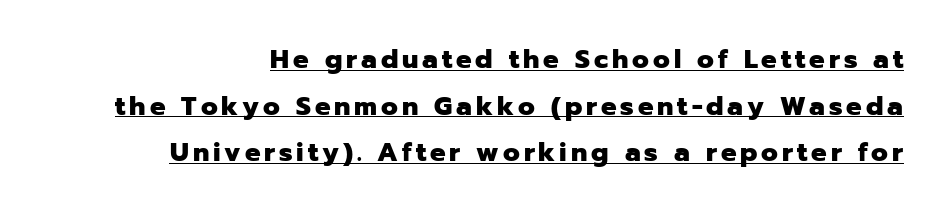
A typographer would call this underscored text. Alignment: flush right. Designer's note — italics off, roman on. Strokes here are thick enough to call this a true bold.
